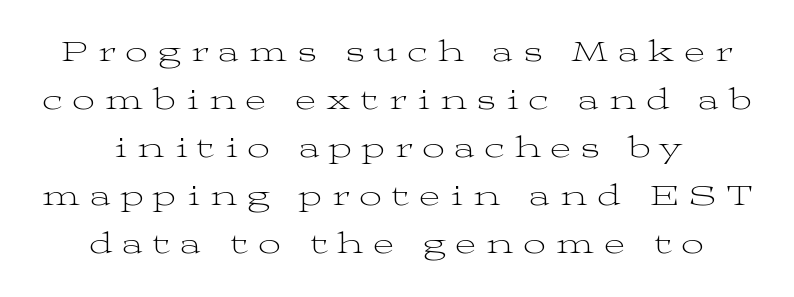
{"serif": "yes", "italic": "no", "bold": "no", "weight": "light", "width": "wide", "stroke_contrast": "medium", "x_height": "medium", "monospaced": "no", "underline": "no", "align": "center", "line_spacing": "normal", "line_spacing_ratio": 1.55, "letter_spacing": "wide", "letter_spacing_em": 0.33, "glyph_px": 31}
